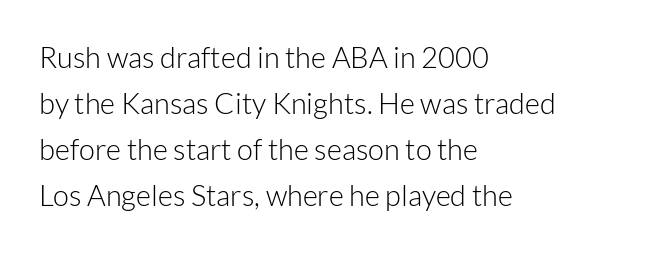
The image shows 29 px light sans-serif type, upright; set left-aligned, normal line spacing (1.59x), normal letter spacing, not underlined; low stroke contrast and a medium x-height.
